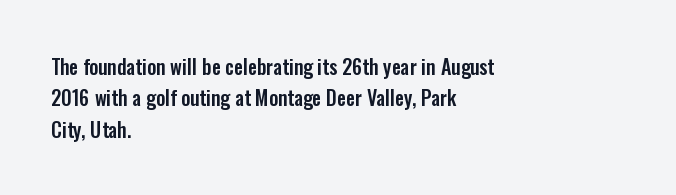
The image shows 20 px text type, upright; set left-aligned, normal line spacing (1.57x), normal letter spacing, not underlined.
